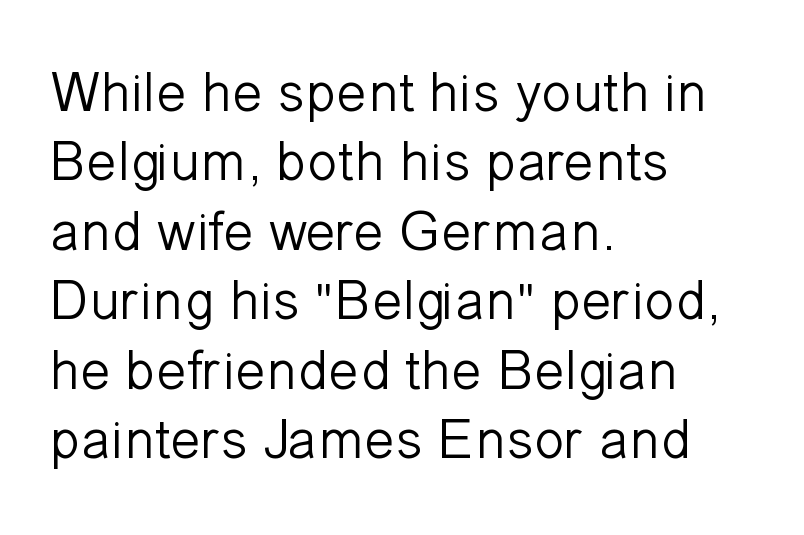
Q: Is the text bold? A: No.
Q: Is the text italic (slanted)? A: No, it is upright.
Q: Is the typeface a serif or a sans-serif typeface? A: Sans-serif.
Q: Is the text underlined? A: No.
Q: How is the paragraph aligned? A: Left-aligned.
Q: Is the spacing between letters normal or unusually wide? A: Normal.
Q: Width (condensed, normal, or wide)? A: Normal.
Q: Stroke contrast? A: Low.
Q: x-height? A: Medium.
Q: Monospaced? A: No.
